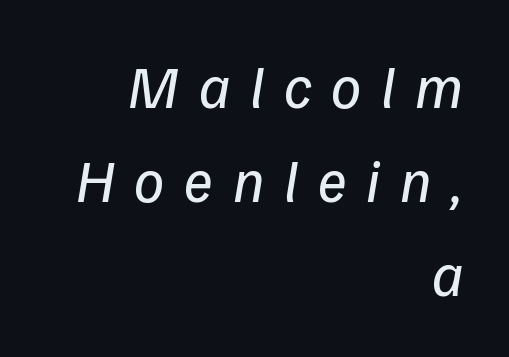
Q: Is the text bold? A: No.
Q: Is the text italic (slanted)? A: Yes, it leans right by about 9 degrees.
Q: Is the text underlined? A: No.
Q: How is the paragraph aligned? A: Right-aligned.
Q: Is the spacing between letters normal or unusually wide? A: Unusually wide.
Q: Is the spacing between lines tight, normal or loose? A: Normal.
Q: Width (condensed, normal, or wide)? A: Normal.
Q: Stroke contrast? A: Low.
Q: x-height? A: Medium.
Q: Monospaced? A: No.
